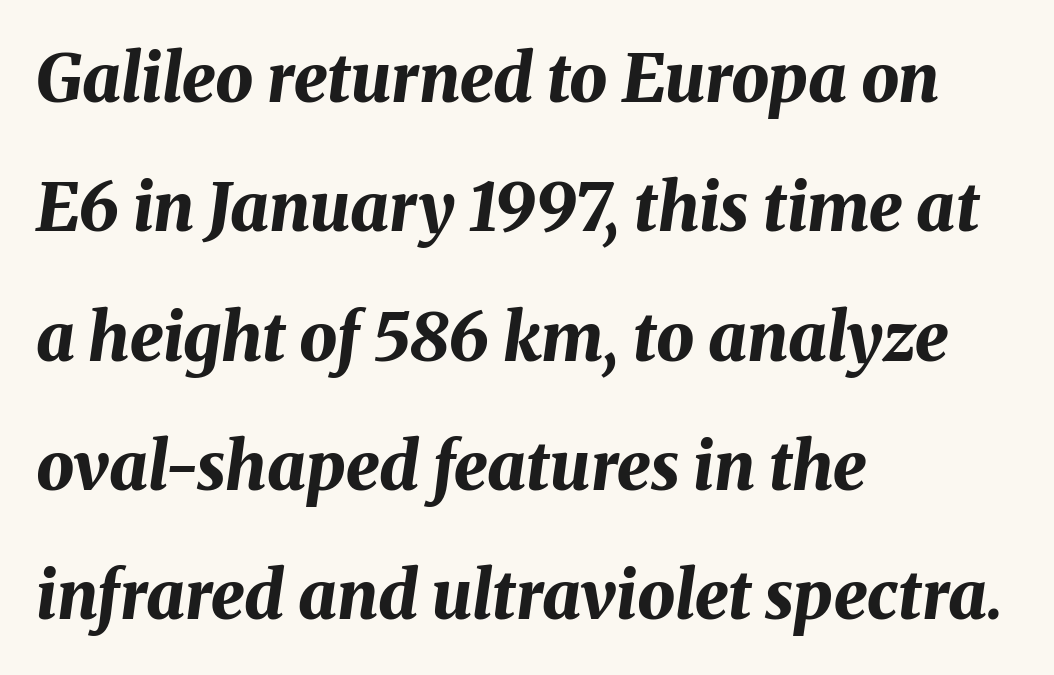
You could fit nearly another row in the gap between these rows. The zone under the glyphs is completely vacant. Caption: multi-line text, flush left, ragged right. A typesetter would call this proportional, since set widths differ per character.
